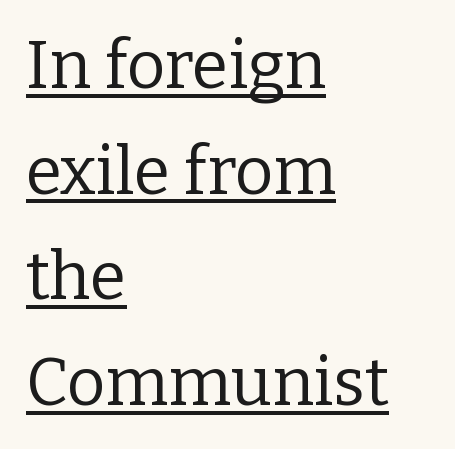
Q: Is the text bold? A: No.
Q: Is the text italic (slanted)? A: No, it is upright.
Q: Is the typeface a serif or a sans-serif typeface? A: Serif.
Q: Is the text underlined? A: Yes.
Q: How is the paragraph aligned? A: Left-aligned.
Q: Is the spacing between letters normal or unusually wide? A: Normal.
Q: Is the spacing between lines tight, normal or loose? A: Normal.
Q: Width (condensed, normal, or wide)? A: Normal.
Q: Stroke contrast? A: Low.
Q: x-height? A: Medium.
Q: Monospaced? A: No.
